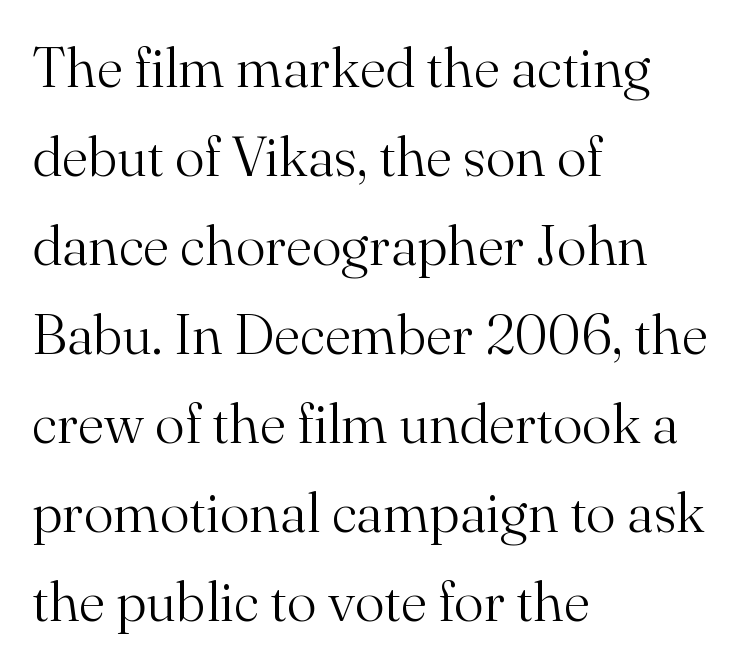
The image shows 56 px light serif type, upright; set left-aligned, normal line spacing (1.59x), normal letter spacing, not underlined; medium stroke contrast and a small x-height.
